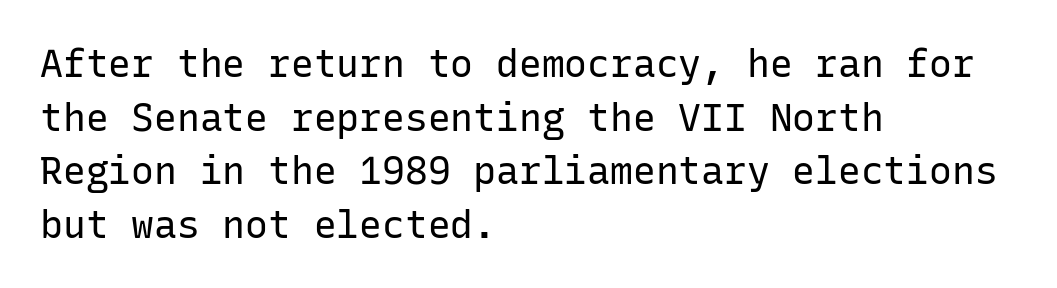
Compared with typical paragraphs, the rows here are spaced about the same. Unlike italic type, these characters show no tilt at all. In terms of letterform style, serifs are entirely absent. This rendering uses left alignment, leaving the right contour irregular. The rendering uses typewriter-style spacing with identical character cells. Summary of weight: not heavy and not bold.
